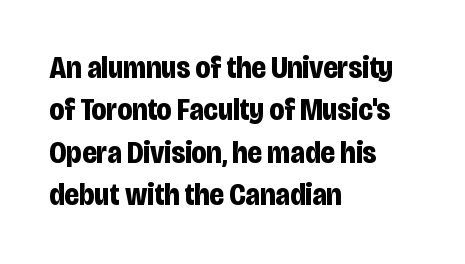
Q: Is the text bold? A: Yes.
Q: Is the text italic (slanted)? A: No, it is upright.
Q: Is the typeface a serif or a sans-serif typeface? A: Sans-serif.
Q: Is the text underlined? A: No.
Q: How is the paragraph aligned? A: Left-aligned.
Q: Is the spacing between letters normal or unusually wide? A: Normal.
Q: Is the spacing between lines tight, normal or loose? A: Normal.
Q: Width (condensed, normal, or wide)? A: Condensed.
Q: Stroke contrast? A: Low.
Q: x-height? A: Large.
Q: Monospaced? A: No.
